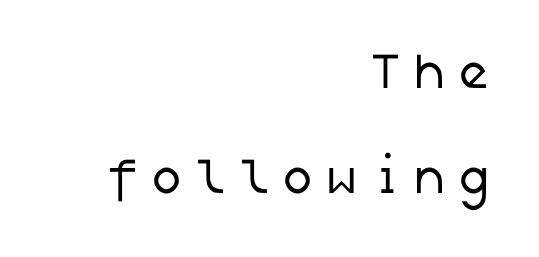
{"serif": "no", "bold": "no", "weight": "regular", "width": "normal", "stroke_contrast": "low", "x_height": "medium", "underline": "no", "align": "right", "line_spacing": "loose", "line_spacing_ratio": 2.11, "letter_spacing": "wide", "letter_spacing_em": 0.21, "glyph_px": 50}
